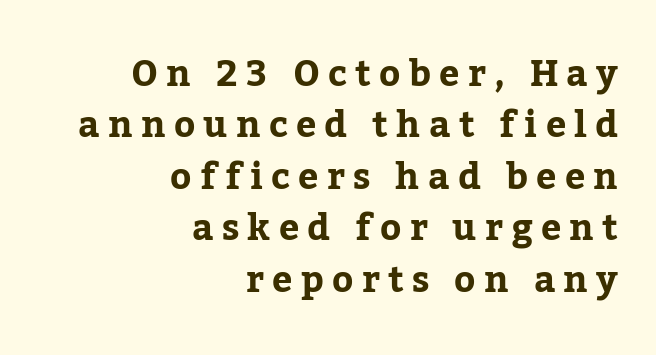
Q: Is the text bold? A: Yes.
Q: Is the text italic (slanted)? A: No, it is upright.
Q: Is the typeface a serif or a sans-serif typeface? A: Serif.
Q: Is the text underlined? A: No.
Q: How is the paragraph aligned? A: Right-aligned.
Q: Is the spacing between letters normal or unusually wide? A: Unusually wide.
Q: Is the spacing between lines tight, normal or loose? A: Normal.
Q: Width (condensed, normal, or wide)? A: Normal.
Q: Stroke contrast? A: Low.
Q: x-height? A: Medium.
Q: Monospaced? A: No.
